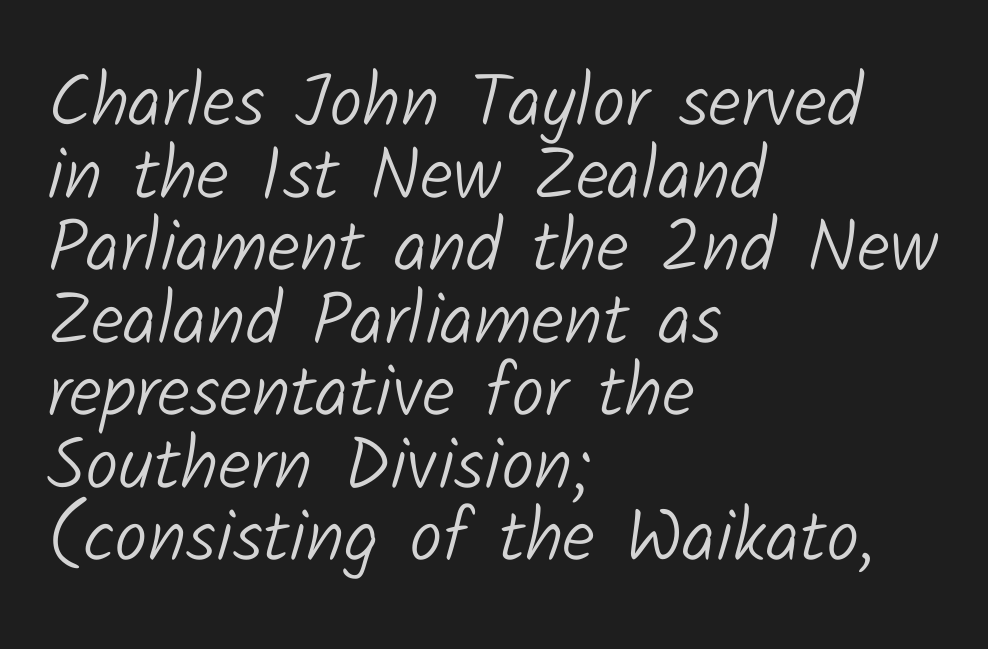
{"serif": "no", "bold": "no", "weight": "light", "width": "normal", "stroke_contrast": "low", "x_height": "medium", "monospaced": "no", "underline": "no", "align": "left", "line_spacing": "tight", "line_spacing_ratio": 0.98, "letter_spacing": "normal", "letter_spacing_em": 0.0, "glyph_px": 74}
